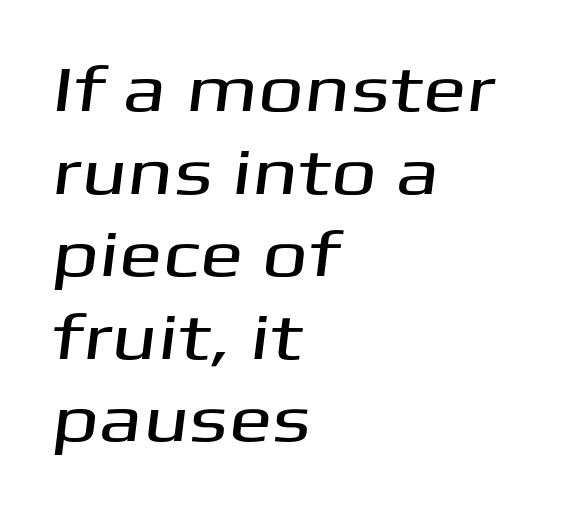
In terms of letterform style, serifs are entirely absent. This sample has the flowing, uneven cadence of proportional lettering. The passage is arranged the way most books set body copy — flush left. In terms of leading, this rendering sits right in the middle.
